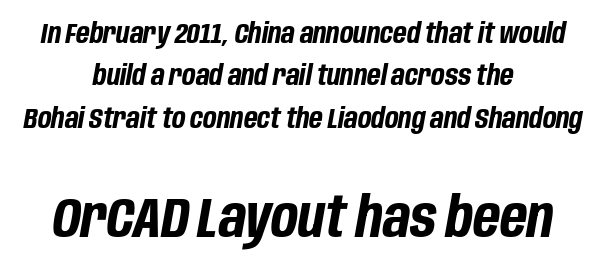
Honestly, the row spacing looks completely unremarkable. Note the varied advance widths — an 'i' is clearly narrower than an 'm'. Posture: slanted. Line starts and ends both wander, symmetrically. The sample has been set heavy, in full bold.
